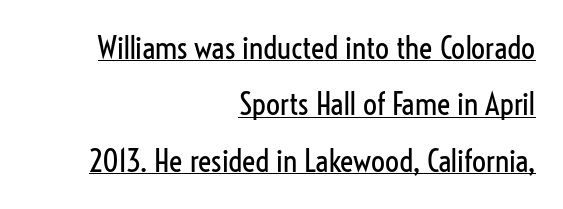
{"serif": "no", "italic": "no", "bold": "no", "weight": "regular", "width": "condensed", "stroke_contrast": "low", "x_height": "medium", "monospaced": "no", "underline": "yes", "align": "right", "line_spacing_ratio": 1.82, "letter_spacing": "normal", "letter_spacing_em": 0.0, "glyph_px": 31}
